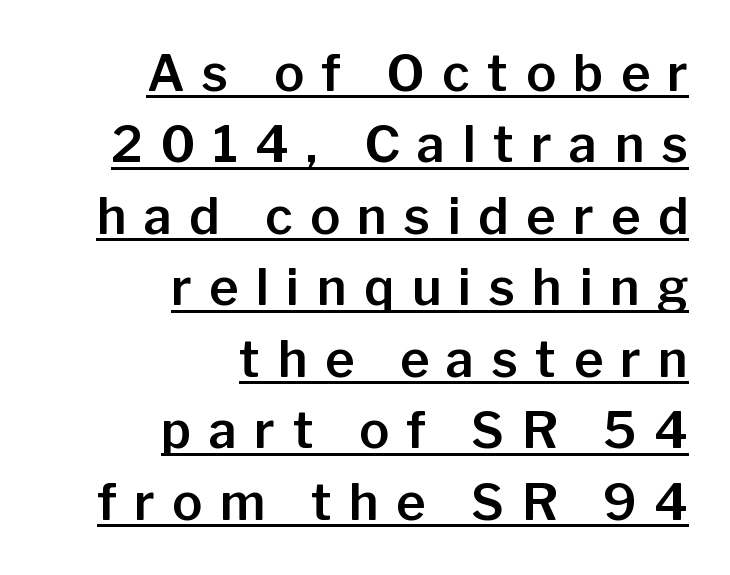
Q: Is the text italic (slanted)? A: No, it is upright.
Q: Is the typeface a serif or a sans-serif typeface? A: Sans-serif.
Q: Is the text underlined? A: Yes.
Q: How is the paragraph aligned? A: Right-aligned.
Q: Is the spacing between letters normal or unusually wide? A: Unusually wide.
Q: Is the spacing between lines tight, normal or loose? A: Normal.
Q: Width (condensed, normal, or wide)? A: Normal.
Q: Stroke contrast? A: Low.
Q: x-height? A: Medium.
Q: Monospaced? A: No.
